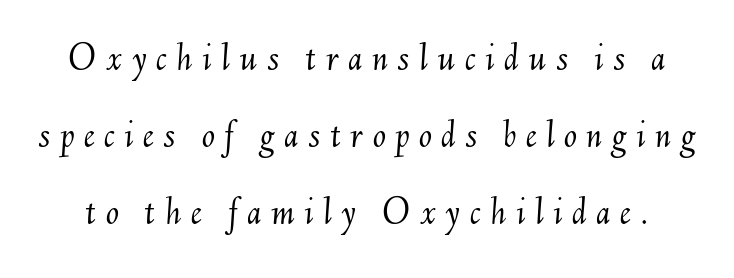
{"italic": "yes", "lean": "right", "slant_degrees": 6, "bold": "no", "weight": "light", "width": "normal", "stroke_contrast": "medium", "x_height": "small", "monospaced": "no", "underline": "no", "line_spacing": "loose", "line_spacing_ratio": 1.98, "letter_spacing": "wide", "letter_spacing_em": 0.24, "glyph_px": 39}
